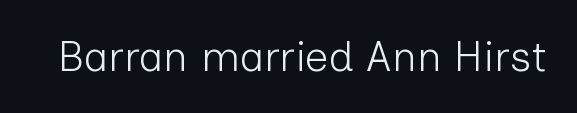
Q: Is the text bold? A: No.
Q: Is the text italic (slanted)? A: No, it is upright.
Q: Is the typeface a serif or a sans-serif typeface? A: Sans-serif.
Q: Is the text underlined? A: No.
Q: Is the spacing between letters normal or unusually wide? A: Normal.
Q: Width (condensed, normal, or wide)? A: Normal.
Q: Stroke contrast? A: Low.
Q: x-height? A: Medium.
Q: Monospaced? A: No.
